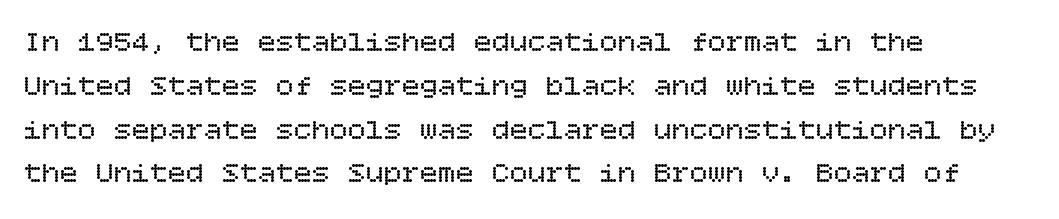
The image shows 30 px regular-weight type, upright; set left-aligned, normal line spacing (1.46x), normal letter spacing, not underlined; low stroke contrast and a large x-height.
